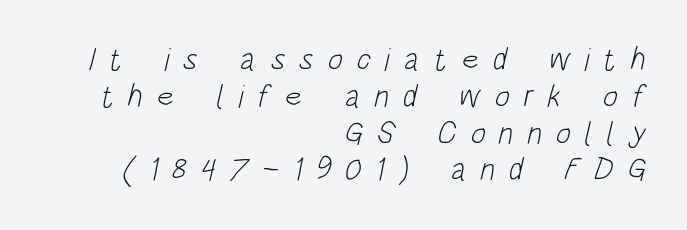
The image shows 32 px light, condensed sans-serif type; set right-aligned, tight line spacing (1.15x), unusually wide letter spacing (+0.43 em), not underlined; low stroke contrast and a large x-height.
